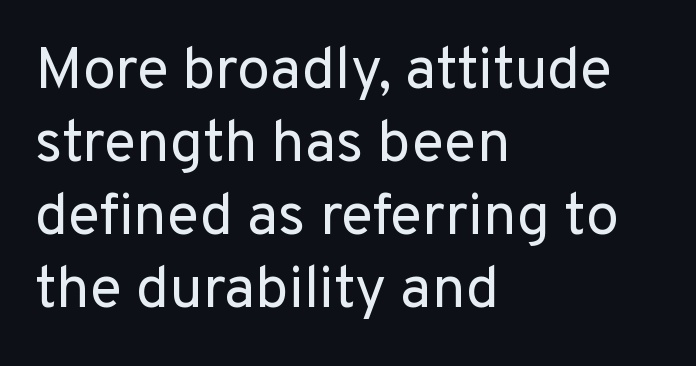
Nope, not italic — everything's standing straight. Inter-character spacing is left at the font's built-in metrics. If you drew a ruler down the left edge, every line would touch it. Proportional: the letters do not fall into vertical columns. The designer went with a sans here, leaving each stem footless.
